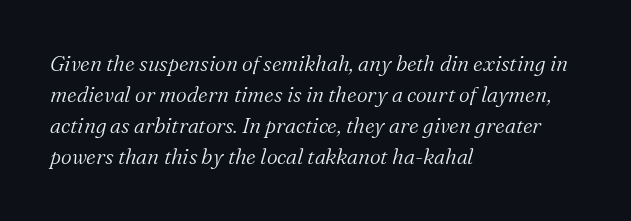
Q: Is the text bold? A: No.
Q: Is the text italic (slanted)? A: Yes, it leans right by about 16 degrees.
Q: Is the text underlined? A: No.
Q: How is the paragraph aligned? A: Left-aligned.
Q: Is the spacing between letters normal or unusually wide? A: Normal.
Q: Is the spacing between lines tight, normal or loose? A: Normal.
